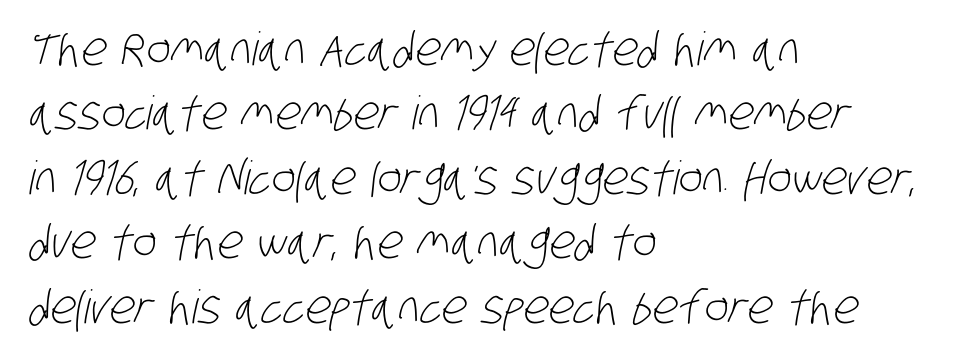
Q: Is the text bold? A: No.
Q: Is the typeface a serif or a sans-serif typeface? A: Sans-serif.
Q: Is the text underlined? A: No.
Q: How is the paragraph aligned? A: Left-aligned.
Q: Is the spacing between letters normal or unusually wide? A: Normal.
Q: Is the spacing between lines tight, normal or loose? A: Normal.
Q: Width (condensed, normal, or wide)? A: Condensed.
Q: Stroke contrast? A: Low.
Q: x-height? A: Large.
Q: Monospaced? A: No.
